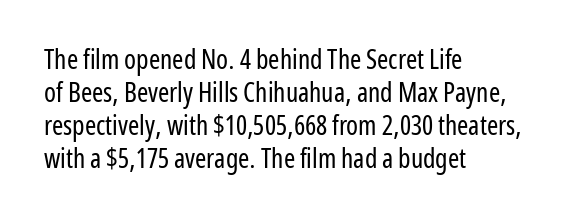
{"italic": "no", "bold": "no", "underline": "no", "align": "left", "line_spacing_ratio": 1.22, "letter_spacing": "normal", "letter_spacing_em": 0.0, "glyph_px": 27}
